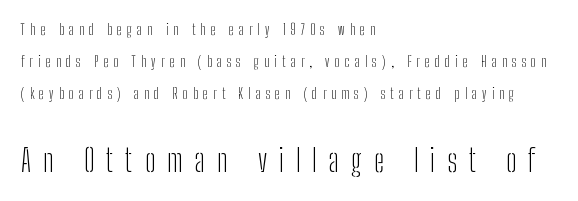
The image shows 31 px light, condensed sans-serif type, upright; set left-aligned, loose line spacing (2.27x), unusually wide letter spacing (+0.38 em), not underlined; the second (bottom) block is 2.21x larger; low stroke contrast and a medium x-height.
